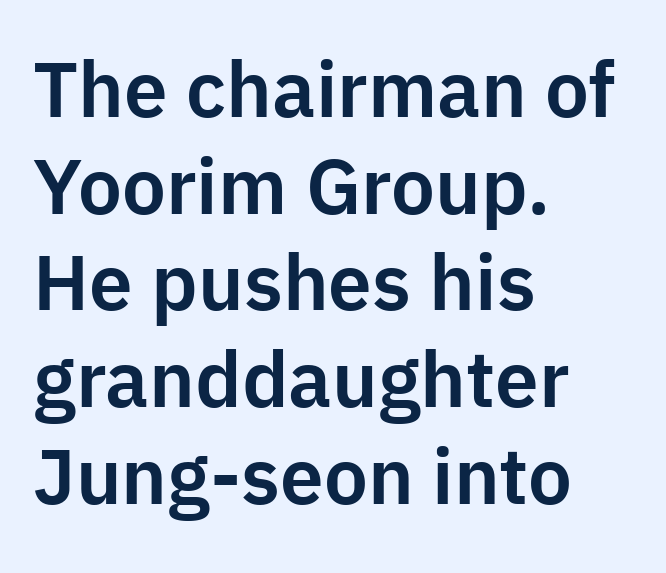
Q: Is the text italic (slanted)? A: No, it is upright.
Q: Is the typeface a serif or a sans-serif typeface? A: Sans-serif.
Q: Is the text underlined? A: No.
Q: How is the paragraph aligned? A: Left-aligned.
Q: Is the spacing between letters normal or unusually wide? A: Normal.
Q: Width (condensed, normal, or wide)? A: Normal.
Q: Stroke contrast? A: Low.
Q: x-height? A: Medium.
Q: Monospaced? A: No.
